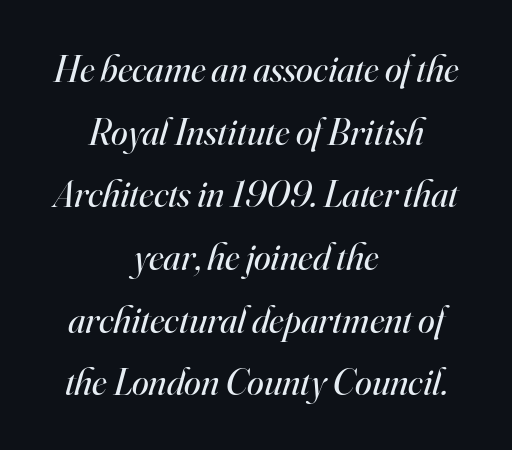
The image shows 38 px regular-weight serif type, italic (leaning right); set centered, normal line spacing (1.65x), normal letter spacing, not underlined; high stroke contrast and a small x-height.
